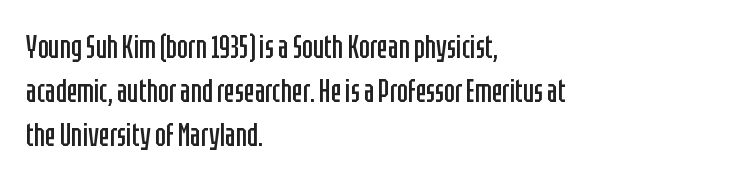
Q: Is the text bold? A: No.
Q: Is the text italic (slanted)? A: No, it is upright.
Q: Is the typeface a serif or a sans-serif typeface? A: Sans-serif.
Q: Is the text underlined? A: No.
Q: How is the paragraph aligned? A: Left-aligned.
Q: Is the spacing between letters normal or unusually wide? A: Normal.
Q: Is the spacing between lines tight, normal or loose? A: Normal.
Q: Width (condensed, normal, or wide)? A: Condensed.
Q: Stroke contrast? A: Low.
Q: x-height? A: Large.
Q: Monospaced? A: No.
